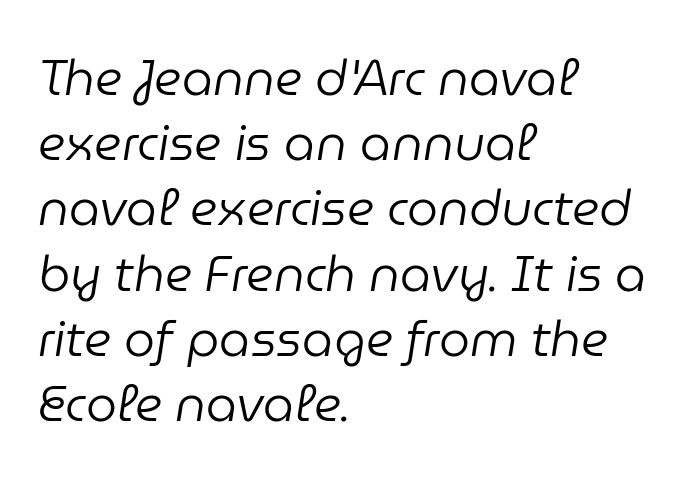
Q: Is the text bold? A: No.
Q: Is the text italic (slanted)? A: Yes, it leans right by about 9 degrees.
Q: Is the text underlined? A: No.
Q: How is the paragraph aligned? A: Left-aligned.
Q: Is the spacing between letters normal or unusually wide? A: Normal.
Q: Is the spacing between lines tight, normal or loose? A: Normal.
Q: Width (condensed, normal, or wide)? A: Normal.
Q: Stroke contrast? A: Low.
Q: x-height? A: Medium.
Q: Monospaced? A: No.
